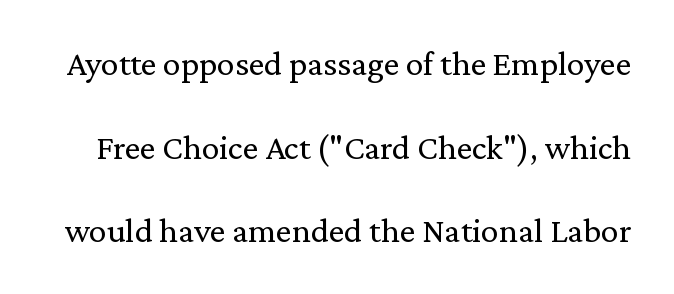
Q: Is the text bold? A: No.
Q: Is the text italic (slanted)? A: No, it is upright.
Q: Is the typeface a serif or a sans-serif typeface? A: Serif.
Q: Is the text underlined? A: No.
Q: Is the spacing between letters normal or unusually wide? A: Normal.
Q: Is the spacing between lines tight, normal or loose? A: Loose.
Q: Width (condensed, normal, or wide)? A: Normal.
Q: Stroke contrast? A: Medium.
Q: x-height? A: Medium.
Q: Monospaced? A: No.
